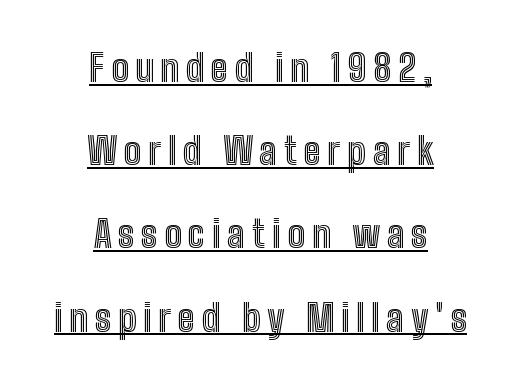
Q: Is the text italic (slanted)? A: No, it is upright.
Q: Is the text underlined? A: Yes.
Q: How is the paragraph aligned? A: Centered.
Q: Is the spacing between lines tight, normal or loose? A: Loose.
Q: Width (condensed, normal, or wide)? A: Condensed.
Q: x-height? A: Medium.
Q: Monospaced? A: No.
